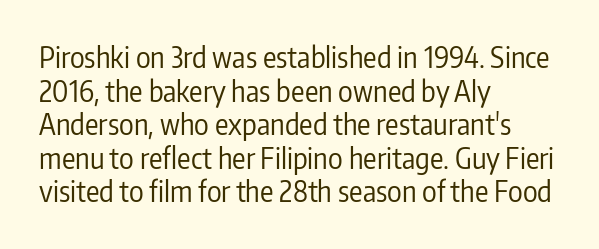
{"serif": "no", "italic": "no", "bold": "no", "weight": "regular", "width": "condensed", "stroke_contrast": "low", "x_height": "medium", "monospaced": "no", "underline": "no", "align": "left", "line_spacing_ratio": 1.2, "letter_spacing": "normal", "letter_spacing_em": 0.0, "glyph_px": 28}
